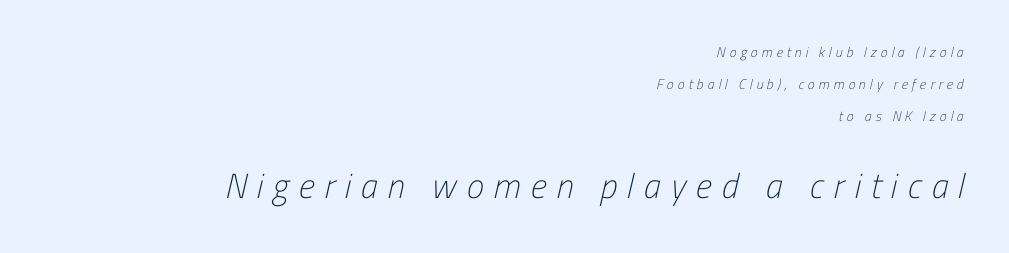
{"serif": "no", "bold": "no", "weight": "light", "width": "condensed", "stroke_contrast": "low", "x_height": "medium", "monospaced": "no", "underline": "no", "align": "right", "line_spacing": "loose", "line_spacing_ratio": 2.3, "letter_spacing": "wide", "letter_spacing_em": 0.28, "larger_block": "second", "size_ratio": 2.5, "glyph_px": 35}
